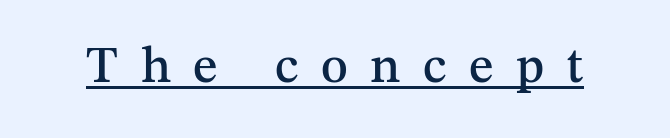
Think of a printed novel: that variable character pitch is what you see here. If you drew a line through each stem, it would be perfectly vertical. Each word looks stretched out because of the extra space between its letters. Regarding serifs, this sample has them. Underlining? Definitely there.
